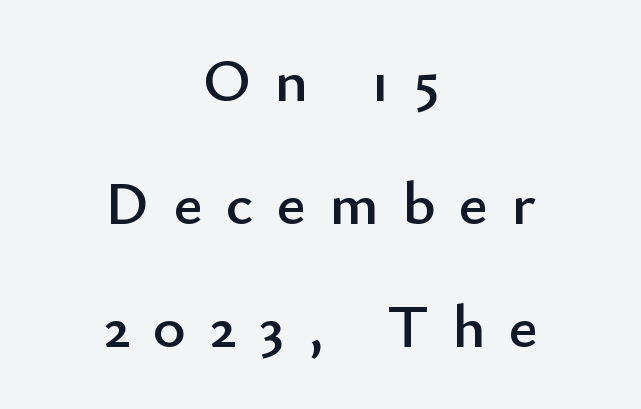
Q: Is the text italic (slanted)? A: No, it is upright.
Q: Is the typeface a serif or a sans-serif typeface? A: Sans-serif.
Q: Is the text underlined? A: No.
Q: How is the paragraph aligned? A: Centered.
Q: Is the spacing between letters normal or unusually wide? A: Unusually wide.
Q: Is the spacing between lines tight, normal or loose? A: Loose.
Q: Width (condensed, normal, or wide)? A: Normal.
Q: Stroke contrast? A: Low.
Q: x-height? A: Small.
Q: Monospaced? A: No.
